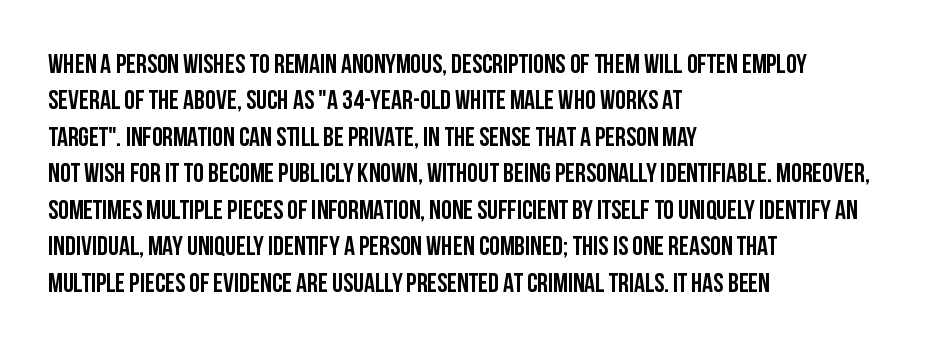
The image shows 27 px bold type, upright; set left-aligned, normal line spacing (1.35x), normal letter spacing, not underlined.
